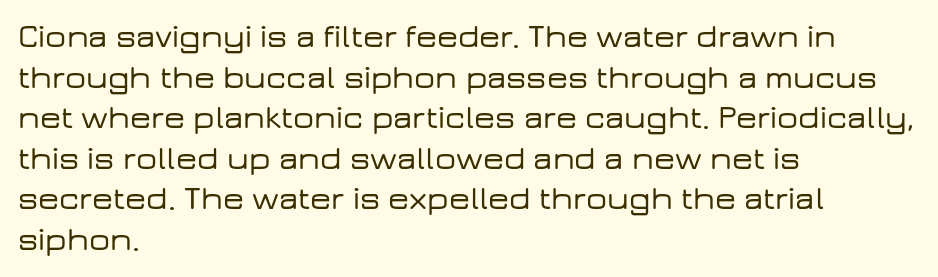
The image shows 33 px wide sans-serif type, upright; set left-aligned, line spacing 1.23x, normal letter spacing, not underlined; low stroke contrast and a medium x-height.
